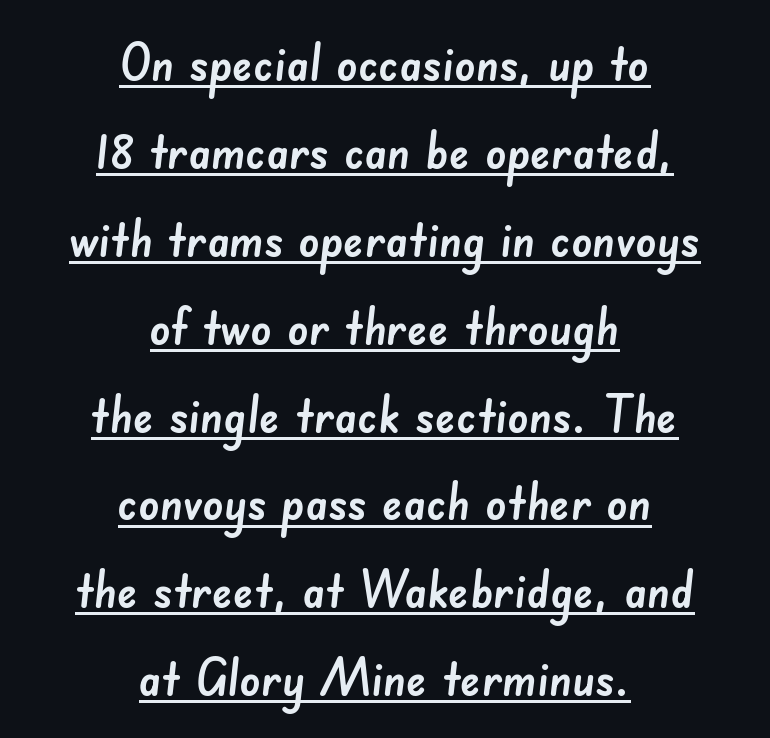
{"serif": "no", "width": "normal", "stroke_contrast": "low", "x_height": "small", "monospaced": "no", "underline": "yes", "align": "center", "line_spacing": "normal", "line_spacing_ratio": 1.69, "letter_spacing": "normal", "letter_spacing_em": 0.0, "glyph_px": 52}
